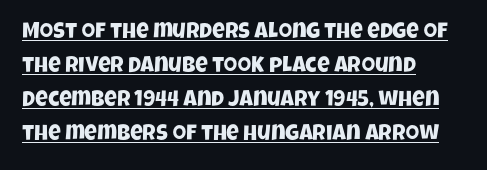
Q: Is the text underlined? A: Yes.
Q: How is the paragraph aligned? A: Left-aligned.
Q: Is the spacing between letters normal or unusually wide? A: Normal.
Q: Is the spacing between lines tight, normal or loose? A: Normal.
